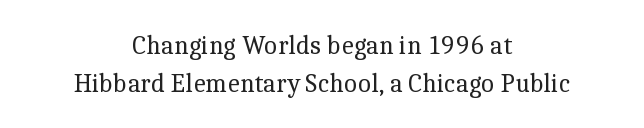
{"italic": "no", "bold": "no", "underline": "no", "align": "center", "line_spacing": "normal", "line_spacing_ratio": 1.48, "letter_spacing": "normal", "letter_spacing_em": 0.0, "glyph_px": 26}
